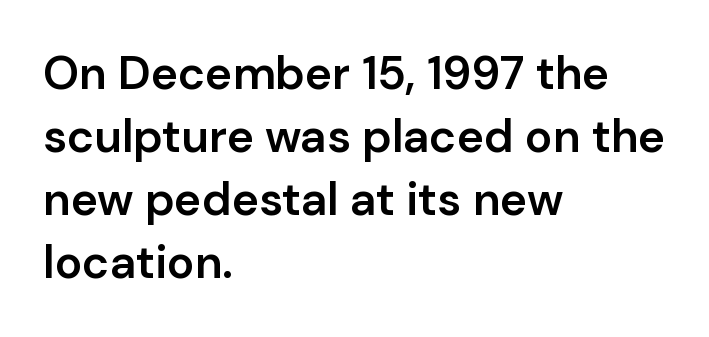
Q: Is the text bold? A: Semi-bold.
Q: Is the text italic (slanted)? A: No, it is upright.
Q: Is the typeface a serif or a sans-serif typeface? A: Sans-serif.
Q: Is the text underlined? A: No.
Q: How is the paragraph aligned? A: Left-aligned.
Q: Is the spacing between letters normal or unusually wide? A: Normal.
Q: Is the spacing between lines tight, normal or loose? A: Normal.
Q: Width (condensed, normal, or wide)? A: Normal.
Q: Stroke contrast? A: Low.
Q: x-height? A: Medium.
Q: Monospaced? A: No.
